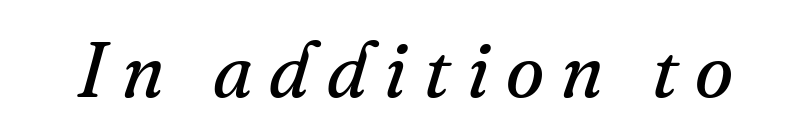
Each letter keeps its own natural width here, so spacing adapts to shape. Stems here are at most as thick as an everyday book face. The rendering shows small feet on the letterforms — a serif design. Lines of text with bare space underneath. Compared with typical body copy, the letter spacing here is much looser. Slanted lettering throughout.
